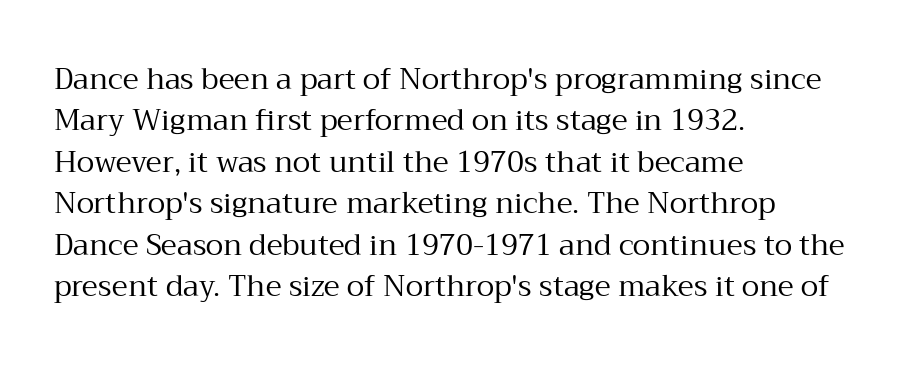
Interline gaps are of average width in this sample. Each letter keeps its own natural width here, so spacing adapts to shape. Underlining? Definitely not there. All the whitespace from short lines collects on the right.
